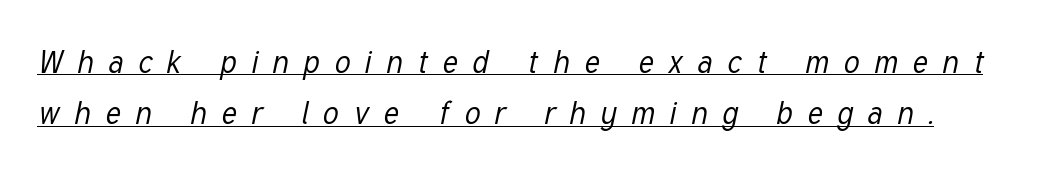
Is this a heavy cut? Hardly; it is regular or lighter. The space between consecutive lines is moderate. Looking at the ascenders, they clearly lean. The sample's only ornament is a line tracing under the words. These lines are rendered in a variable-pitch font.
